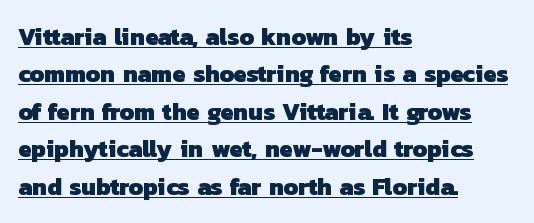
Q: Is the text bold? A: Yes.
Q: Is the text underlined? A: Yes.
Q: How is the paragraph aligned? A: Left-aligned.
Q: Is the spacing between letters normal or unusually wide? A: Normal.
Q: Is the spacing between lines tight, normal or loose? A: Normal.
